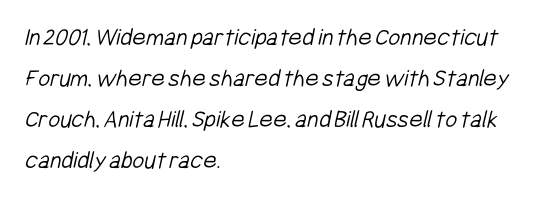
Layout note: lines flush left. Stroke mass is kept to a normal reading level or below. Each word holds together tightly as a unit, with standard inter-letter gaps. The passage shown stacks its lines at a standard gap.
